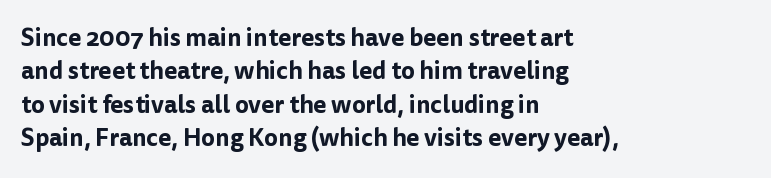
Q: Is the text italic (slanted)? A: No, it is upright.
Q: Is the text underlined? A: No.
Q: How is the paragraph aligned? A: Left-aligned.
Q: Is the spacing between letters normal or unusually wide? A: Normal.
Q: Is the spacing between lines tight, normal or loose? A: Normal.
